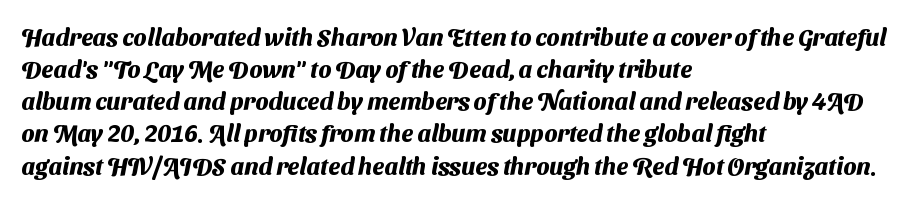
The image shows 24 px bold type; set left-aligned, normal line spacing (1.34x), normal letter spacing, not underlined.
